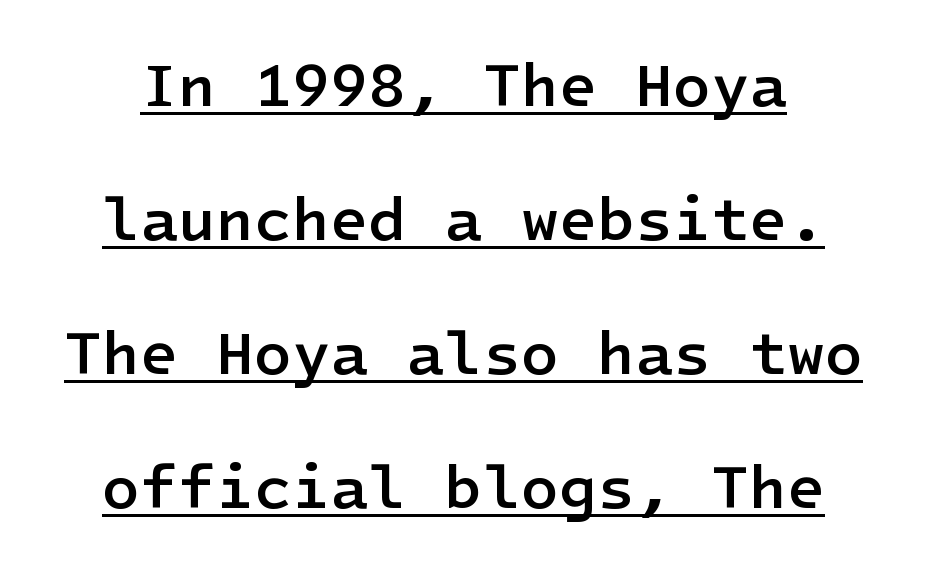
Where is the straight margin? There isn't one; the lines are centered. No extra tracking has been applied to these lines. Caption: lettering with a line underneath. The glyphs in this specimen are sans serif. One glance says open: line gaps are wider than usual. Is there any slant? The stems are plumb.
